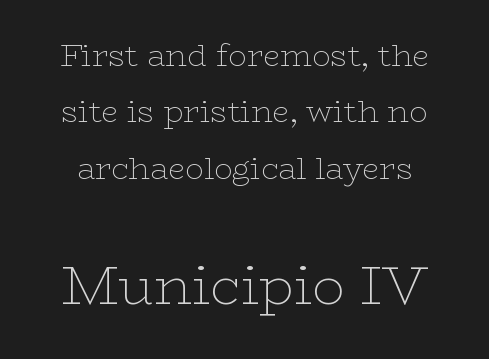
{"serif": "yes", "italic": "no", "bold": "no", "weight": "thin", "width": "wide", "stroke_contrast": "low", "x_height": "medium", "monospaced": "no", "underline": "no", "line_spacing_ratio": 1.82, "letter_spacing": "normal", "letter_spacing_em": 0.0, "larger_block": "second", "size_ratio": 1.74, "glyph_px": 54}
